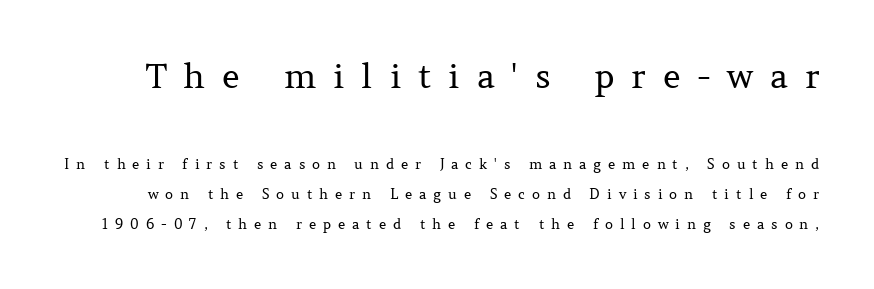
The face looks like a standard text weight, possibly lighter. Does the bottom block carry the larger type? No, the top block does. Do the letters lean? They stand straight. This sample uses a serif face. Just letters on the line, the space beneath them empty.
